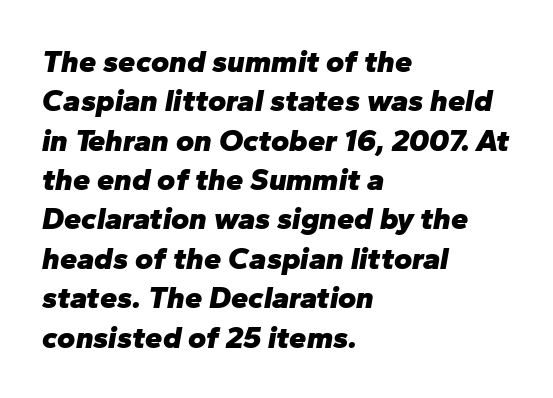
The image shows 31 px heavy type, italic (leaning right); set left-aligned, normal line spacing (1.27x), normal letter spacing, not underlined; low stroke contrast and a medium x-height.
